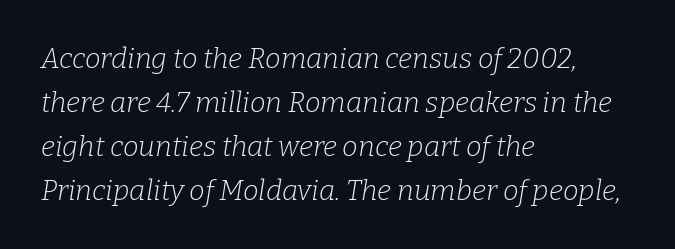
The image shows 28 px light serif type, italic (leaning right); set left-aligned, normal line spacing (1.57x), normal letter spacing, not underlined; low stroke contrast and a medium x-height.
